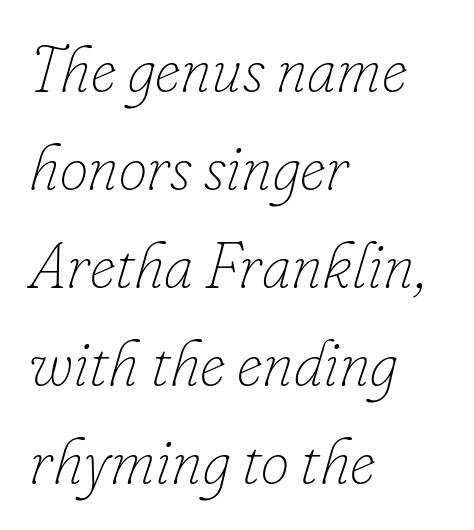
Characters are canted at an angle relative to the baseline's perpendicular. Bare-footed words on every line. Does extra space separate the letters? No, they use regular spacing. You could not count columns in this text — the font is proportionally spaced.
